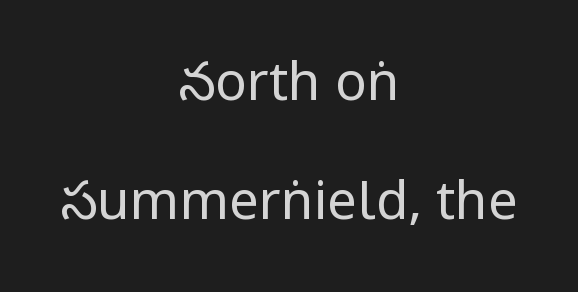
{"serif": "no", "italic": "no", "bold": "no", "weight": "regular", "width": "condensed", "stroke_contrast": "low", "underline": "no", "align": "center", "line_spacing": "loose", "line_spacing_ratio": 2.24, "letter_spacing": "normal", "letter_spacing_em": 0.0, "glyph_px": 53}
